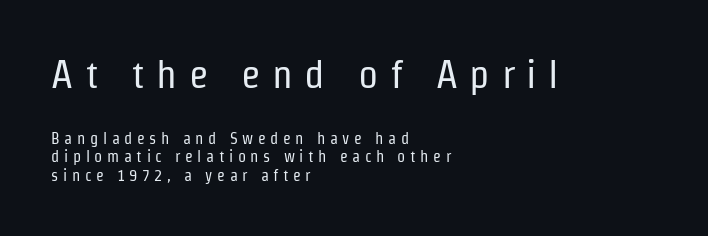
Q: Is the text bold? A: No.
Q: Is the text italic (slanted)? A: No, it is upright.
Q: Is the typeface a serif or a sans-serif typeface? A: Sans-serif.
Q: Is the text underlined? A: No.
Q: How is the paragraph aligned? A: Left-aligned.
Q: Is the spacing between letters normal or unusually wide? A: Unusually wide.
Q: Is the spacing between lines tight, normal or loose? A: Tight.
Q: Which block of text is set in a larger size, the first (top) or the second (bottom)? A: The first (top) one.
Q: Width (condensed, normal, or wide)? A: Condensed.
Q: Stroke contrast? A: Low.
Q: x-height? A: Medium.
Q: Monospaced? A: No.
